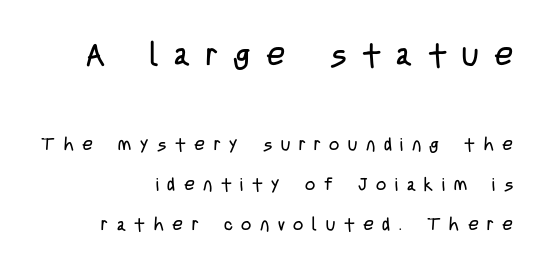
Q: Is the text bold? A: No.
Q: Is the text italic (slanted)? A: No, it is upright.
Q: Is the typeface a serif or a sans-serif typeface? A: Sans-serif.
Q: Is the text underlined? A: No.
Q: How is the paragraph aligned? A: Right-aligned.
Q: Is the spacing between letters normal or unusually wide? A: Unusually wide.
Q: Is the spacing between lines tight, normal or loose? A: Loose.
Q: Which block of text is set in a larger size, the first (top) or the second (bottom)? A: The first (top) one.
Q: Width (condensed, normal, or wide)? A: Condensed.
Q: Stroke contrast? A: Low.
Q: x-height? A: Large.
Q: Monospaced? A: No.
